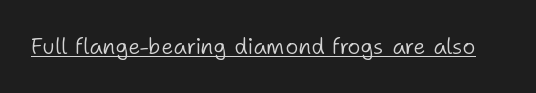
Does a line run under the words? Yes, clearly. Each word holds together tightly as a unit, with standard inter-letter gaps. When letters stand straight like this, we call the style roman or upright. Compared with a typical body face, this is equally light or lighter still.
